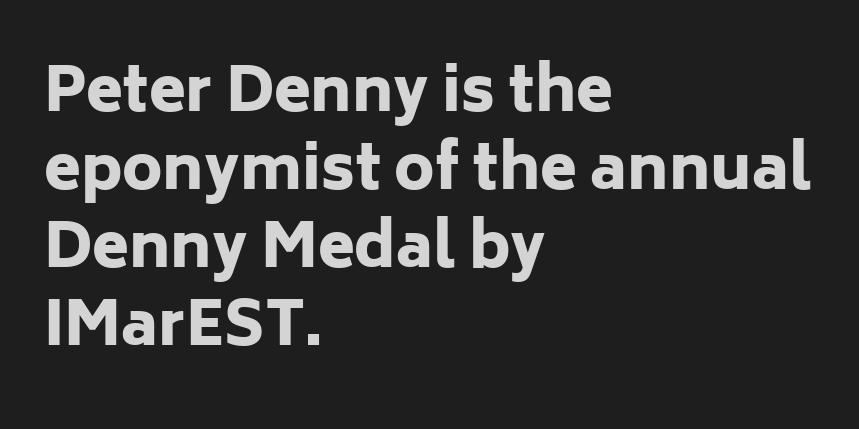
The image shows 60 px heavy sans-serif type, upright; set left-aligned, normal line spacing (1.3x), normal letter spacing, not underlined; low stroke contrast and a medium x-height.
